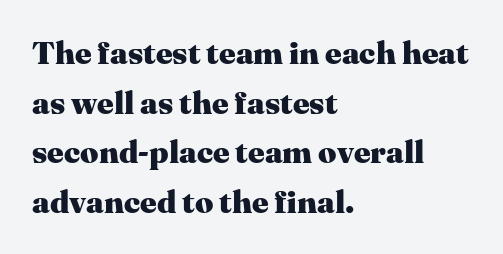
The paragraph has a hard left edge and a soft right edge. A typesetter would label this face a serif. If you measured baseline to baseline, you'd find a middling distance. Weight check: bold — yes, fully. Just letters on the line, the space beneath them empty. Upright lettering throughout.
